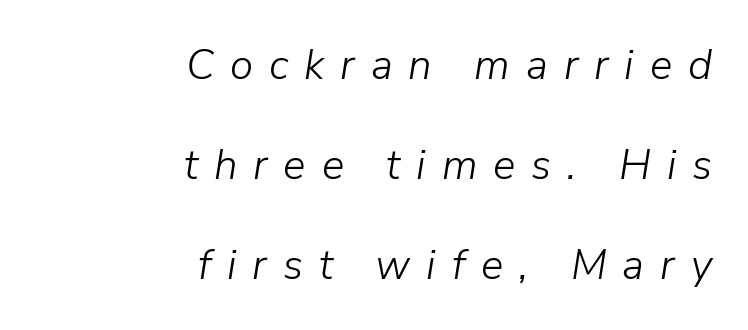
{"italic": "yes", "lean": "right", "slant_degrees": 9, "bold": "no", "weight": "light", "width": "normal", "stroke_contrast": "low", "x_height": "medium", "monospaced": "no", "underline": "no", "align": "right", "line_spacing": "loose", "line_spacing_ratio": 2.38, "letter_spacing": "wide", "letter_spacing_em": 0.38, "glyph_px": 42}
